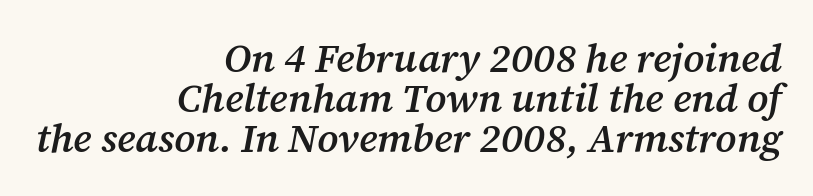
Unmarked baselines from the first word to the last. A fair bit of extra ink — the face is semibold, not bold. Observe the lean: these are italic letterforms. Quick note: interline space is minimal. Casual observation: everything's shoved over to the right.
